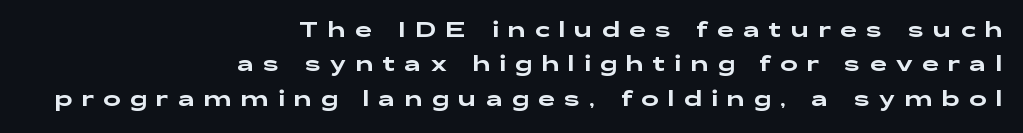
The rows are spaced the way most documents space them. Glyph-to-glyph distance is far greater than everyday printed text. Notice how the stems are strictly vertical — no italics here. Underlining? Definitely not there. Casual observation: everything's shoved over to the right.
